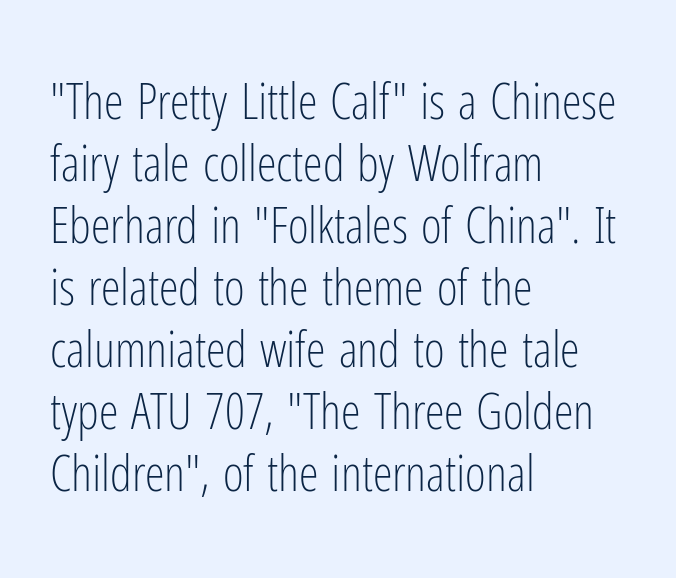
The text block is weighted toward the left margin, trailing off unevenly rightward. Look at the tracking — it's just the regular setting, nothing added. No word sits above an underline. Stem width sits at or under what a default text font uses.
